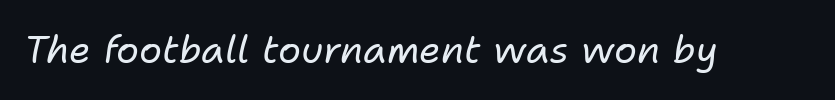
Q: Is the text bold? A: No.
Q: Is the text italic (slanted)? A: Yes, it leans right by about 11 degrees.
Q: Is the text underlined? A: No.
Q: Is the spacing between letters normal or unusually wide? A: Normal.
Q: Width (condensed, normal, or wide)? A: Normal.
Q: Stroke contrast? A: Low.
Q: x-height? A: Medium.
Q: Monospaced? A: No.
